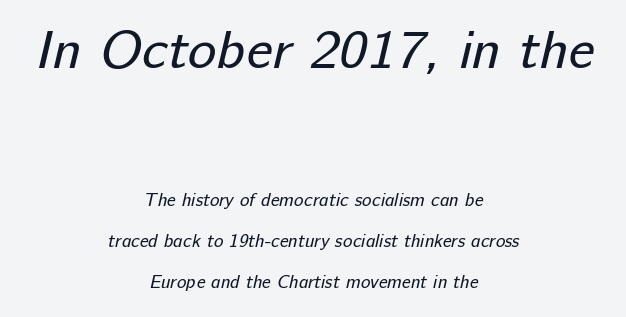
Q: Is the text bold? A: No.
Q: Is the typeface a serif or a sans-serif typeface? A: Sans-serif.
Q: Is the text underlined? A: No.
Q: How is the paragraph aligned? A: Centered.
Q: Is the spacing between letters normal or unusually wide? A: Normal.
Q: Is the spacing between lines tight, normal or loose? A: Loose.
Q: Which block of text is set in a larger size, the first (top) or the second (bottom)? A: The first (top) one.
Q: Width (condensed, normal, or wide)? A: Normal.
Q: Stroke contrast? A: Low.
Q: x-height? A: Medium.
Q: Monospaced? A: No.
